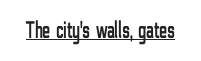
{"italic": "no", "underline": "yes", "letter_spacing": "normal", "letter_spacing_em": 0.0, "glyph_px": 24}
